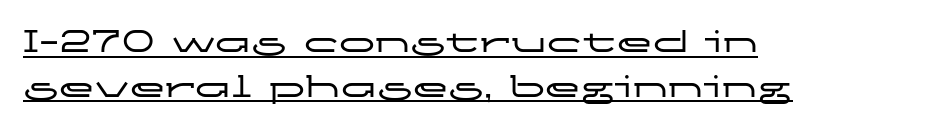
{"serif": "no", "italic": "no", "width": "wide", "stroke_contrast": "low", "x_height": "medium", "monospaced": "no", "underline": "yes", "align": "left", "line_spacing_ratio": 1.24, "letter_spacing": "normal", "letter_spacing_em": 0.0, "glyph_px": 36}
